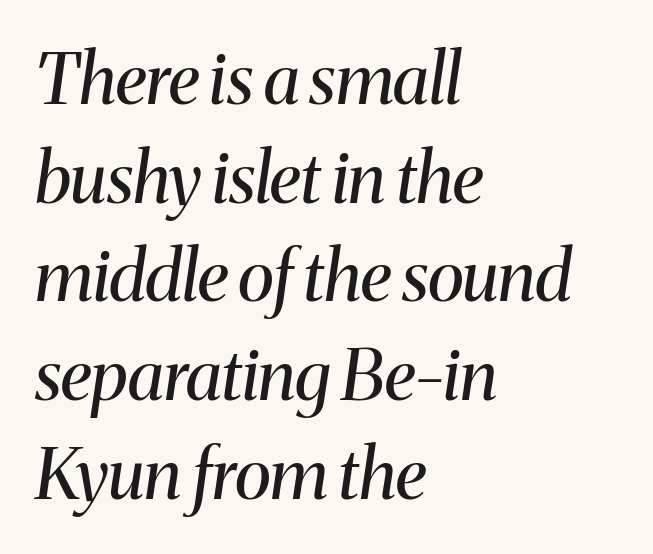
Reading down the block, your eye returns to a fixed left position each line. Nothing unusual about the tracking: characters are spaced as the font intends. It's the slanting kind of type. A typesetter would call this leading conventional body-copy spacing.
